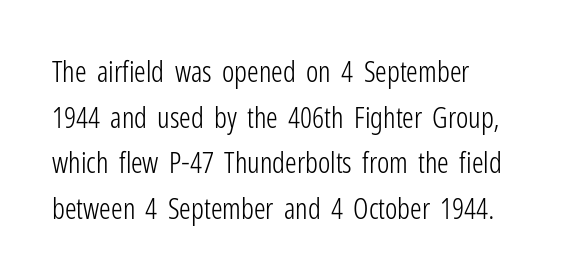
The image shows 29 px light, condensed sans-serif type, upright; set left-aligned, normal line spacing (1.57x), normal letter spacing, not underlined; low stroke contrast and a medium x-height.
